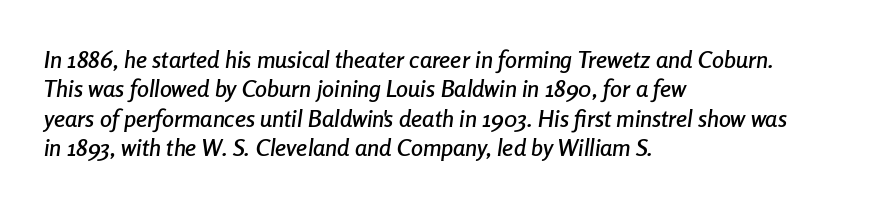
Q: Is the text italic (slanted)? A: Yes, it leans right by about 8 degrees.
Q: Is the text underlined? A: No.
Q: How is the paragraph aligned? A: Left-aligned.
Q: Is the spacing between letters normal or unusually wide? A: Normal.
